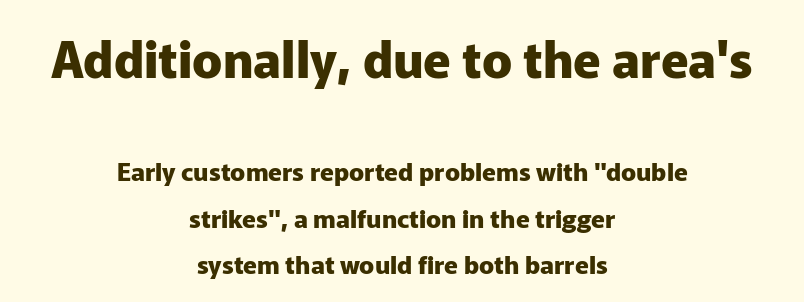
Descenders hang freely into open space. It's the straight-up-and-down kind of type. Each glyph is drawn with heavy, bold strokes. Grotesque or geometric, the face here clearly has no serifs. The rendering positions every line midway between the sides. The earlier block is typeset at a bigger size than the later block.
